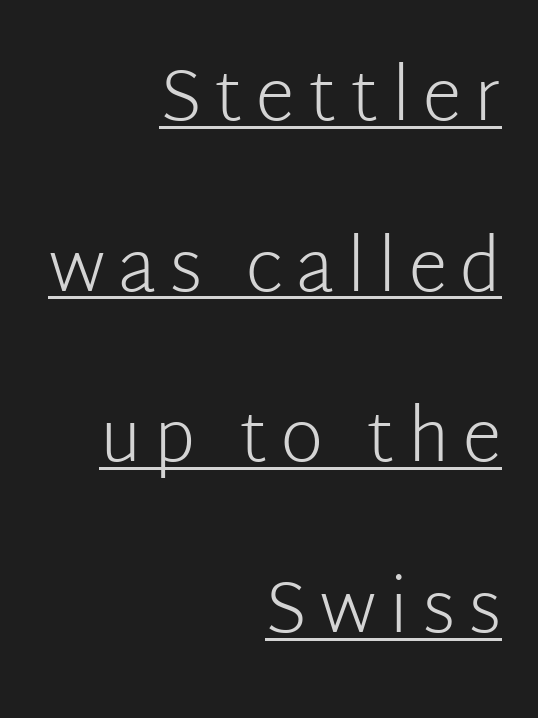
This rendering features underlined lettering. Regarding leading, the lines here are spaced well apart. Heft: none added — not bold. The specimen reads as upright at a glance. The glyphs in this specimen are sans serif.
